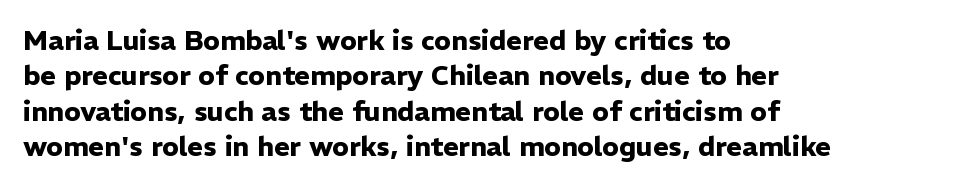
A clean baseline with only descenders dipping below it. These lines stack with their left ends in a neat column. Regular leading. Pretty heavy lettering here — definitely bold. Does extra space separate the letters? No, they use regular spacing.
